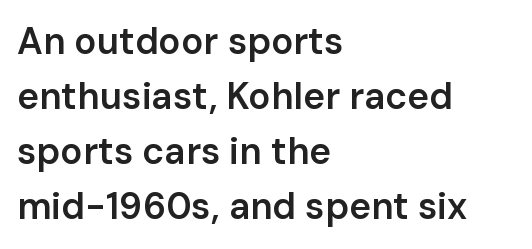
The image shows 37 px semibold sans-serif type, upright; set left-aligned, normal line spacing (1.49x), normal letter spacing, not underlined; low stroke contrast and a medium x-height.
